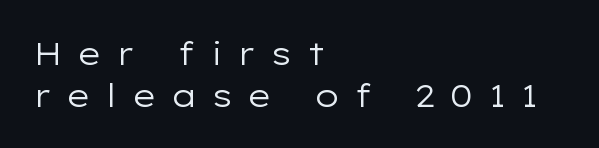
The letterforms stand isolated, each surrounded by extra space. In terms of posture, this sample is upright. Quick note: underline off. If you measured baseline to baseline, you'd find a middling distance. Horizontal alignment here is leftward, the default for most running prose.
